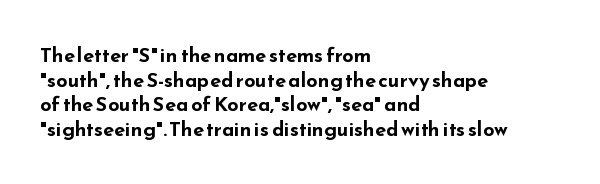
The image shows 20 px bold type, upright; set left-aligned, line spacing 1.23x, normal letter spacing, not underlined.
